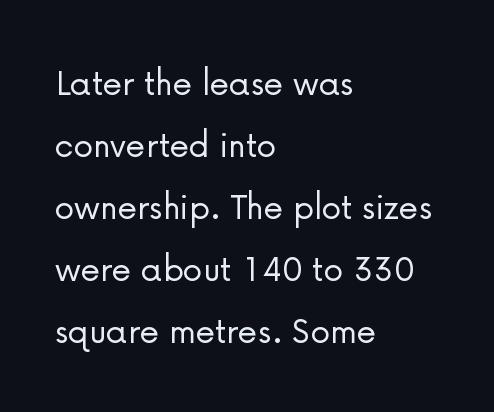
The passage shown is not underscored anywhere. These glyphs show unthickened strokes, regular width or finer. Vertical strokes here are truly vertical. Varying glyph widths throughout — classic text-font behaviour. Letterform terminals end flat and unadorned throughout the passage.
